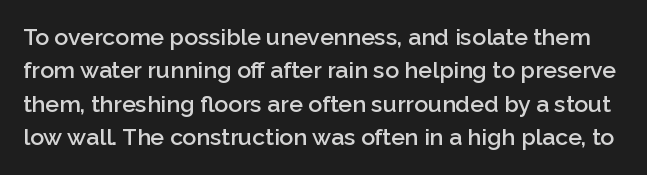
{"italic": "no", "bold": "semi", "underline": "no", "line_spacing": "normal", "line_spacing_ratio": 1.45, "letter_spacing": "normal", "letter_spacing_em": 0.0, "glyph_px": 23}
